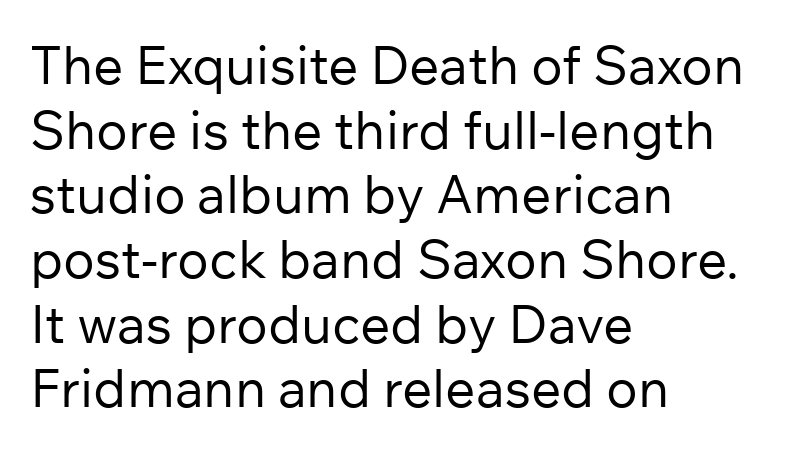
Ordinary non-slanted type is in use. The text was rendered using a sans face with plain stroke endings. The words here are not underlined. Caption: standard tracking, unaltered.
